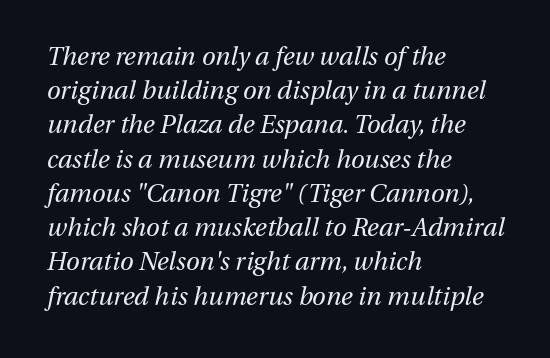
The image shows 25 px text type, italic (leaning right); set left-aligned, normal line spacing (1.37x), normal letter spacing, not underlined.
